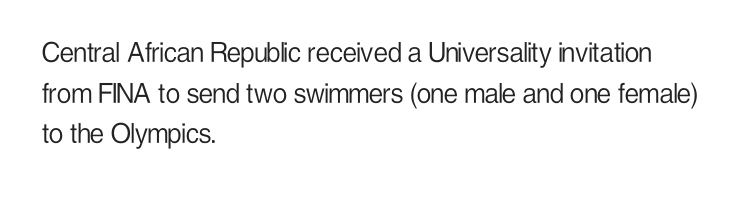
The image shows 32 px light, condensed sans-serif type, upright; set left-aligned, normal line spacing (1.27x), normal letter spacing, not underlined; low stroke contrast and a medium x-height.
